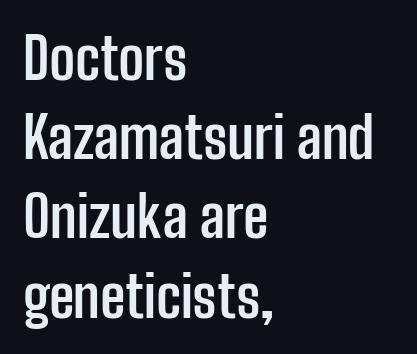
Typesetter's note: full bold, strokes at maximum text heaviness. Regular leading. Reading down the block, your eye returns to a fixed left position each line. Nothing unusual about the tracking: characters are spaced as the font intends. Descender tails drop into unmarked territory. Look at the bottom of the vertical strokes: they stop flat, with no serifs.
